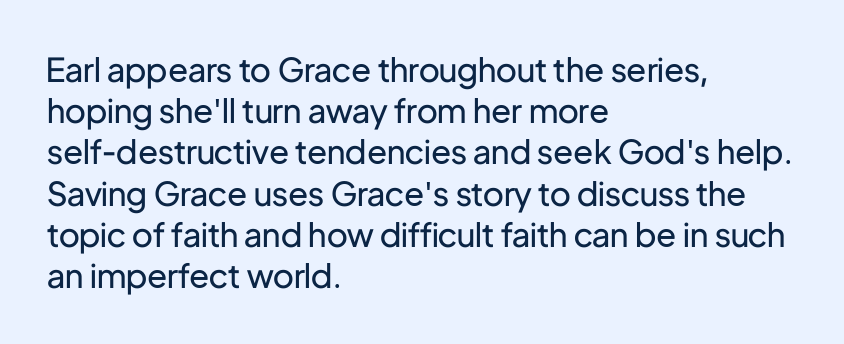
{"serif": "no", "italic": "no", "bold": "no", "weight": "regular", "width": "normal", "stroke_contrast": "low", "x_height": "medium", "monospaced": "no", "underline": "no", "align": "left", "line_spacing": "normal", "line_spacing_ratio": 1.25, "letter_spacing": "normal", "letter_spacing_em": 0.0, "glyph_px": 33}
